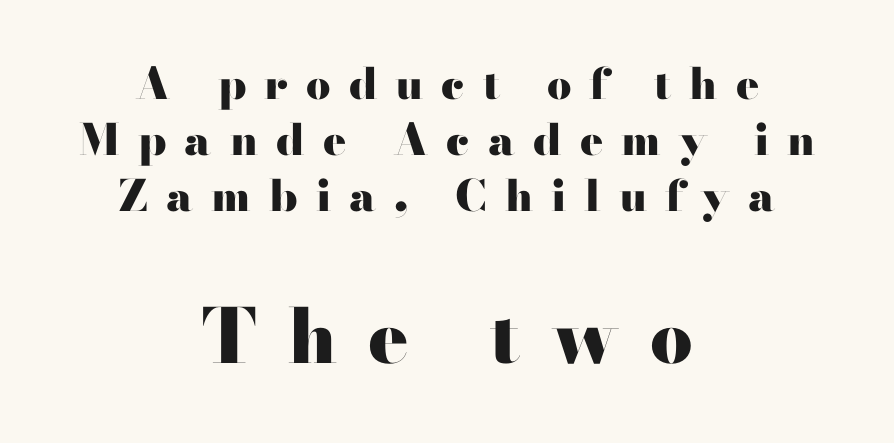
The image shows 75 px heavy, wide serif type, upright; set centered, normal line spacing (1.3x), unusually wide letter spacing (+0.42 em), not underlined; the second (bottom) block is 1.74x larger; high stroke contrast and a small x-height.
